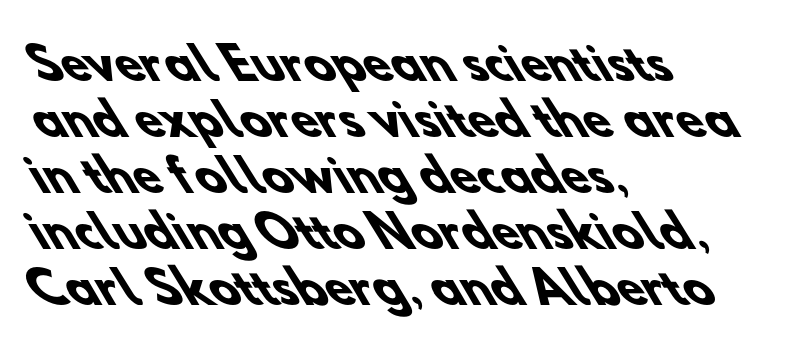
Unlike a traditional serif, this face leaves its strokes unadorned. Each glyph is drawn with heavy, bold strokes. Is the block centered? No — it sits flush against the left margin. Proportional: the letters do not fall into vertical columns. Clear beneath every line of the passage.
